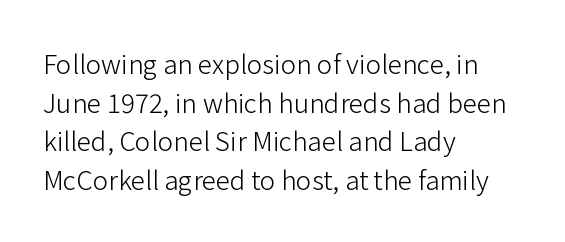
Posture: vertical. The weight tops out at a normal text grade. Words appear dense and cohesive because spacing is normal. If you drew a ruler down the left edge, every line would touch it. Line spacing here is normal. Underline: absent.
